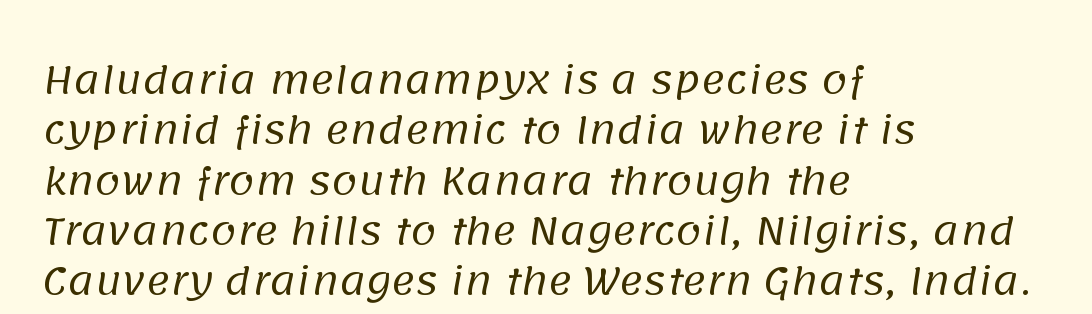
Q: Is the text bold? A: No.
Q: Is the typeface a serif or a sans-serif typeface? A: Sans-serif.
Q: Is the text underlined? A: No.
Q: How is the paragraph aligned? A: Left-aligned.
Q: Is the spacing between letters normal or unusually wide? A: Normal.
Q: Is the spacing between lines tight, normal or loose? A: Normal.
Q: Width (condensed, normal, or wide)? A: Normal.
Q: Stroke contrast? A: Low.
Q: x-height? A: Large.
Q: Monospaced? A: No.
